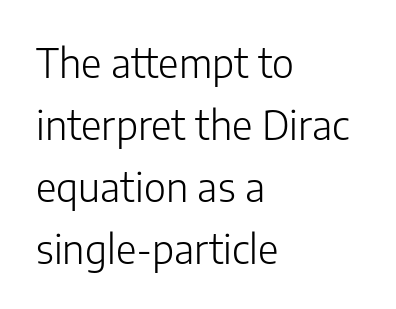
The passage shown is not underscored anywhere. These glyphs show unthickened strokes, regular width or finer. Vertical strokes here are truly vertical. Varying glyph widths throughout — classic text-font behaviour. Letterform terminals end flat and unadorned throughout the passage.
